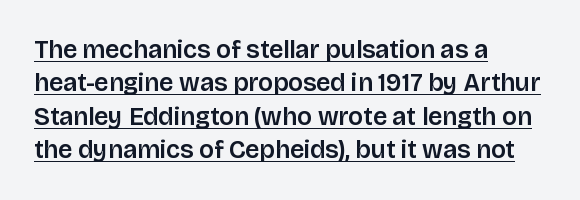
What's the leading like? Ordinary, nothing unusual. Short note: letters normally spaced. The specimen includes a rule beneath the text block's lines. Posture: straight, roman, zero tilt. Teacher's note: observe the even left margin — that is flush-left alignment.
